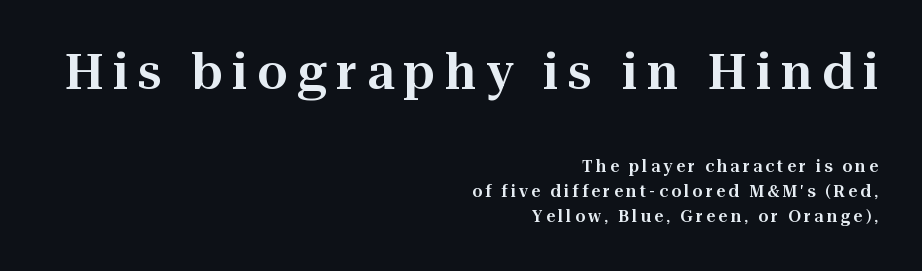
The image shows 48 px serif type, upright; set right-aligned, normal line spacing (1.56x), unusually wide letter spacing (+0.2 em), not underlined; the first (top) block is 3.0x larger; high stroke contrast and a medium x-height.
